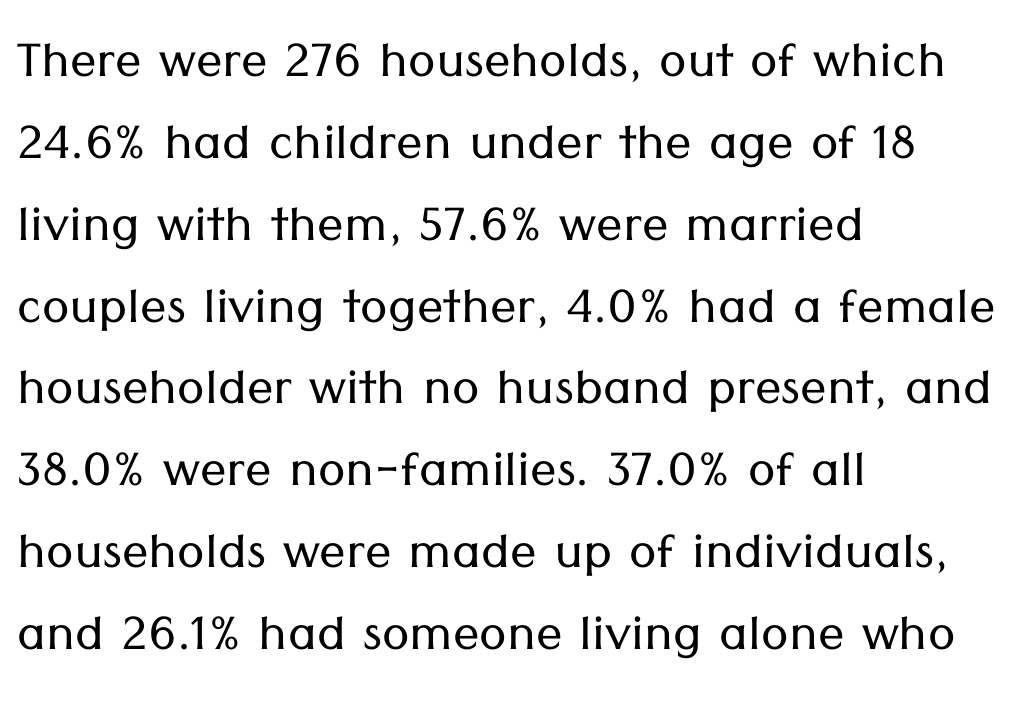
The image shows 66 px light sans-serif type, upright; set left-aligned, line spacing 1.24x, normal letter spacing, not underlined; low stroke contrast and a medium x-height.
